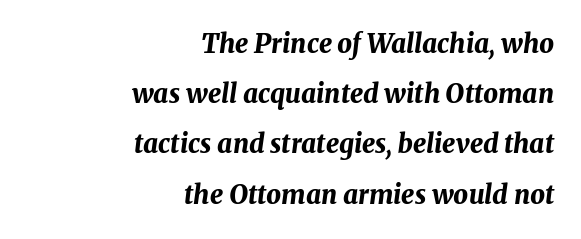
Q: Is the text bold? A: Yes.
Q: Is the text italic (slanted)? A: Yes, it leans right by about 8 degrees.
Q: Is the text underlined? A: No.
Q: How is the paragraph aligned? A: Right-aligned.
Q: Is the spacing between letters normal or unusually wide? A: Normal.
Q: Is the spacing between lines tight, normal or loose? A: Loose.
